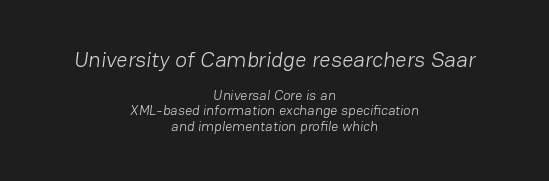
{"bold": "no", "underline": "no", "align": "center", "line_spacing": "tight", "line_spacing_ratio": 1.08, "letter_spacing": "normal", "letter_spacing_em": 0.0, "larger_block": "first", "size_ratio": 1.57, "glyph_px": 22}
